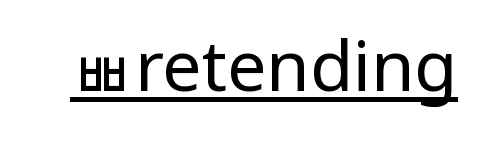
Q: Is the text bold? A: No.
Q: Is the text italic (slanted)? A: No, it is upright.
Q: Is the typeface a serif or a sans-serif typeface? A: Sans-serif.
Q: Is the text underlined? A: Yes.
Q: Is the spacing between letters normal or unusually wide? A: Normal.
Q: Width (condensed, normal, or wide)? A: Condensed.
Q: Stroke contrast? A: Low.
